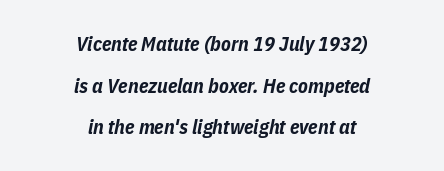
{"italic": "yes", "lean": "right", "slant_degrees": 11, "bold": "yes", "underline": "no", "align": "center", "line_spacing": "loose", "line_spacing_ratio": 2.08, "letter_spacing": "normal", "letter_spacing_em": 0.0, "glyph_px": 20}
